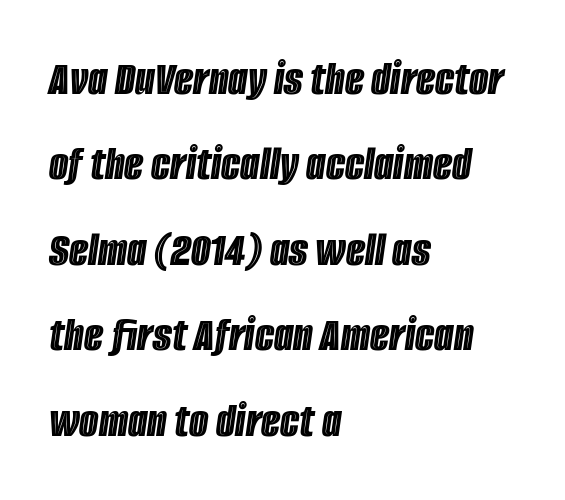
The image shows 50 px condensed type, italic (leaning right); set left-aligned, line spacing 1.71x, normal letter spacing, not underlined; a large x-height.
